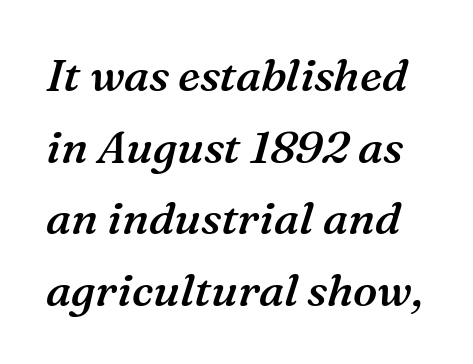
Q: Is the text bold? A: Semi-bold.
Q: Is the text italic (slanted)? A: Yes, it leans right by about 16 degrees.
Q: Is the typeface a serif or a sans-serif typeface? A: Serif.
Q: Is the text underlined? A: No.
Q: Is the spacing between letters normal or unusually wide? A: Normal.
Q: Is the spacing between lines tight, normal or loose? A: Normal.
Q: Width (condensed, normal, or wide)? A: Normal.
Q: Stroke contrast? A: Medium.
Q: x-height? A: Medium.
Q: Monospaced? A: No.
